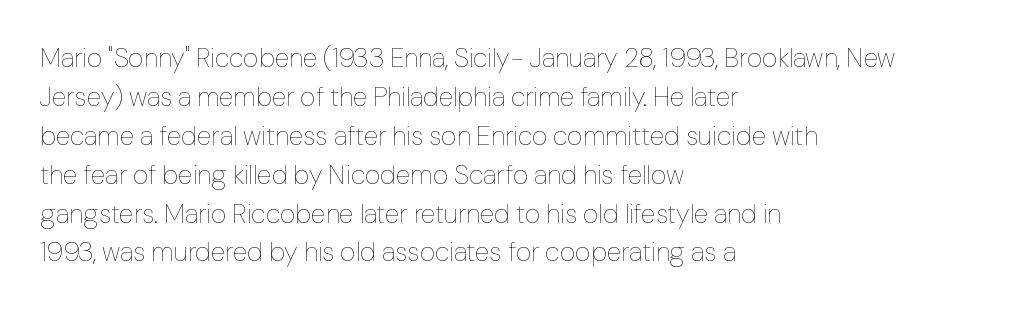
{"italic": "no", "bold": "no", "underline": "no", "align": "left", "line_spacing": "normal", "line_spacing_ratio": 1.44, "letter_spacing": "normal", "letter_spacing_em": 0.0, "glyph_px": 27}
